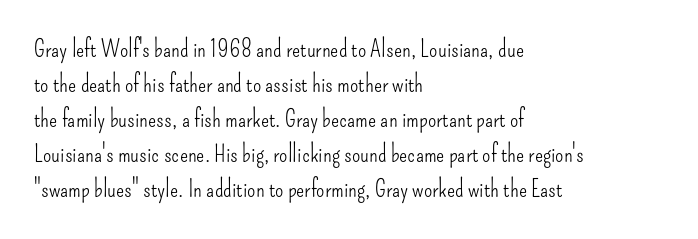
No word sits above an underline. This is the regular roman posture of the typeface. The lines in this sample share a left origin and differ only in where they stop. Successive baselines arrive at the customary interval.
